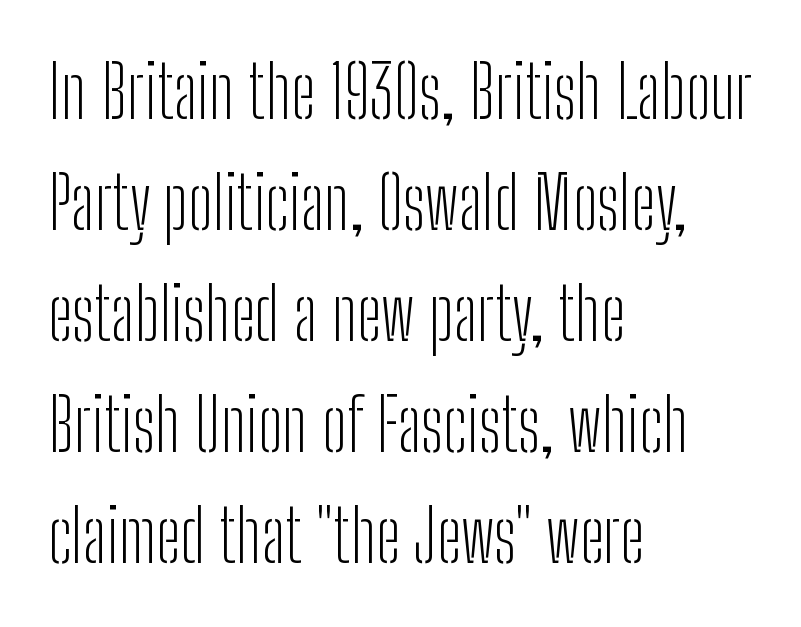
{"serif": "no", "italic": "no", "bold": "no", "weight": "light", "width": "condensed", "stroke_contrast": "low", "x_height": "medium", "monospaced": "no", "underline": "no", "align": "left", "line_spacing": "normal", "line_spacing_ratio": 1.54, "letter_spacing": "normal", "letter_spacing_em": 0.0, "glyph_px": 72}
